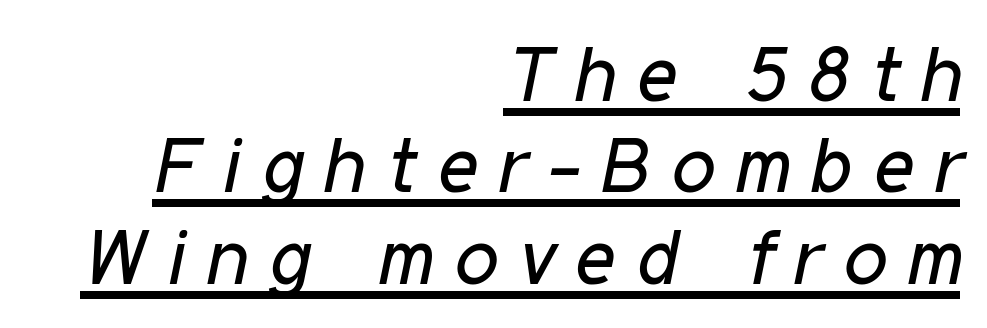
Each stroke keeps to a modest, everyday thickness or less. This sample uses expanded letter spacing, leaving extra air between glyphs. Line ends are locked; line starts wander. In designer terms, the underline attribute is active on this setting. Slanted lettering throughout.
